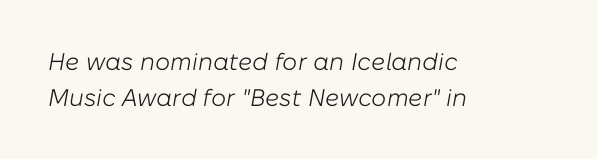
Q: Is the text bold? A: No.
Q: Is the text italic (slanted)? A: Yes, it leans right by about 10 degrees.
Q: Is the text underlined? A: No.
Q: How is the paragraph aligned? A: Left-aligned.
Q: Is the spacing between letters normal or unusually wide? A: Normal.
Q: Is the spacing between lines tight, normal or loose? A: Normal.
